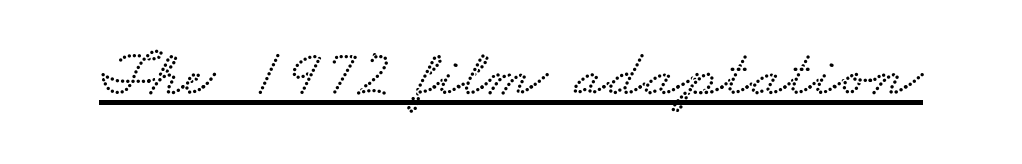
{"width": "wide", "stroke_contrast": "low", "x_height": "small", "monospaced": "no", "underline": "yes", "letter_spacing": "normal", "letter_spacing_em": 0.0, "glyph_px": 67}
